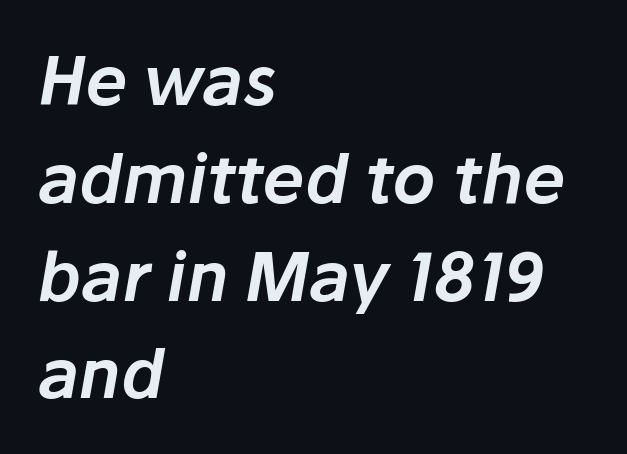
The image shows 67 px text type, italic (leaning right); set left-aligned, normal line spacing (1.46x), normal letter spacing, not underlined; low stroke contrast and a medium x-height.
